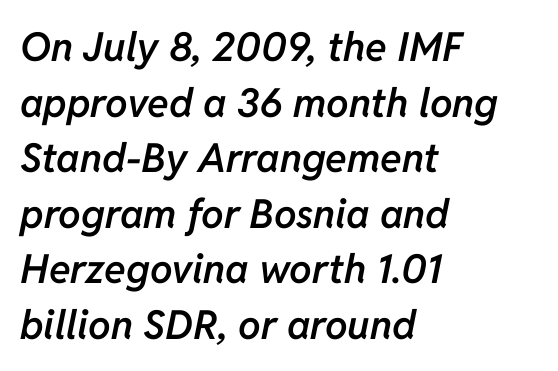
The characters look somewhat weighty, a semibold short of true bold. Is there much room between lines? A standard amount, neither cramped nor airy. Here the designer chose a conventional face with non-uniform glyph widths. Nobody touched the tracking dial on this one.
